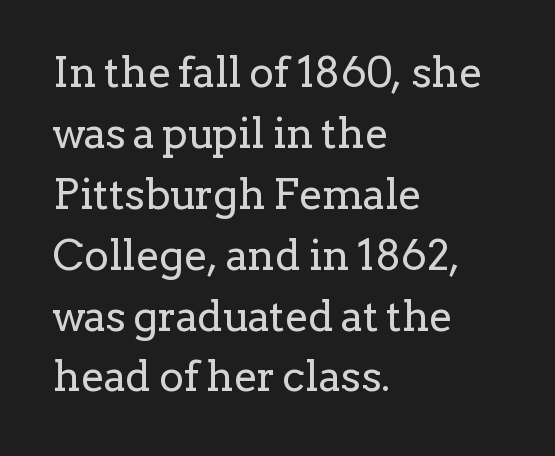
Q: Is the text bold? A: No.
Q: Is the text italic (slanted)? A: No, it is upright.
Q: Is the typeface a serif or a sans-serif typeface? A: Serif.
Q: Is the text underlined? A: No.
Q: How is the paragraph aligned? A: Left-aligned.
Q: Is the spacing between letters normal or unusually wide? A: Normal.
Q: Is the spacing between lines tight, normal or loose? A: Normal.
Q: Width (condensed, normal, or wide)? A: Normal.
Q: Stroke contrast? A: Low.
Q: x-height? A: Medium.
Q: Monospaced? A: No.
